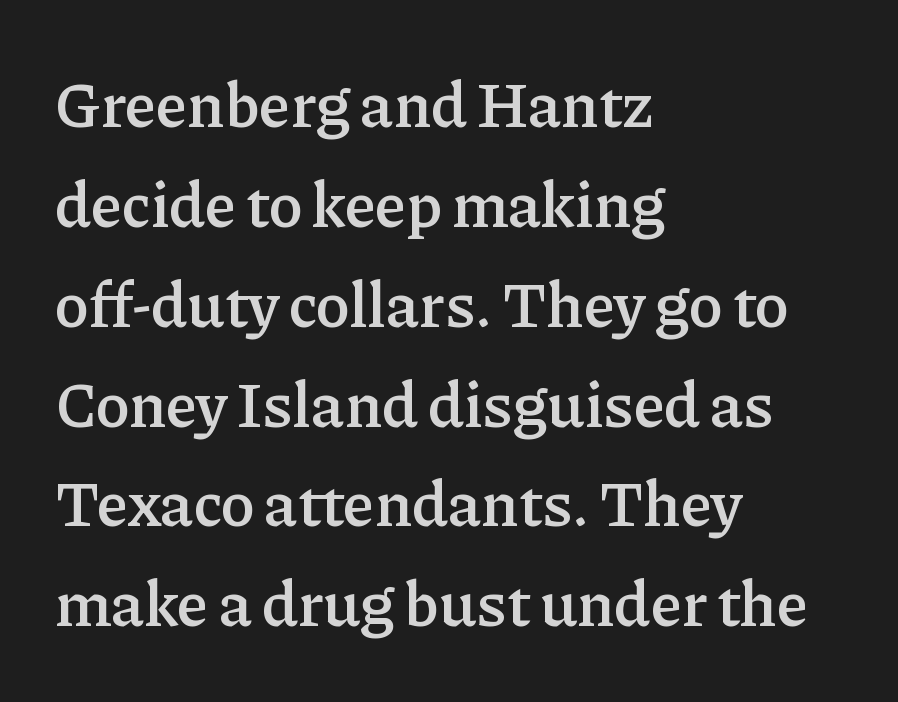
{"serif": "yes", "italic": "no", "bold": "semi", "weight": "semibold", "width": "normal", "stroke_contrast": "low", "x_height": "medium", "monospaced": "no", "underline": "no", "align": "left", "line_spacing": "normal", "line_spacing_ratio": 1.56, "letter_spacing": "normal", "letter_spacing_em": 0.0, "glyph_px": 64}
